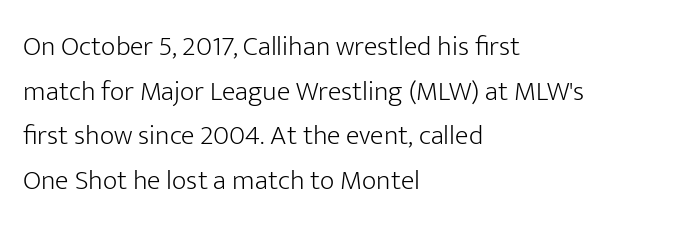
{"serif": "no", "italic": "no", "bold": "no", "weight": "light", "width": "normal", "stroke_contrast": "low", "x_height": "medium", "monospaced": "no", "underline": "no", "align": "left", "line_spacing": "normal", "line_spacing_ratio": 1.59, "letter_spacing": "normal", "letter_spacing_em": 0.0, "glyph_px": 28}
